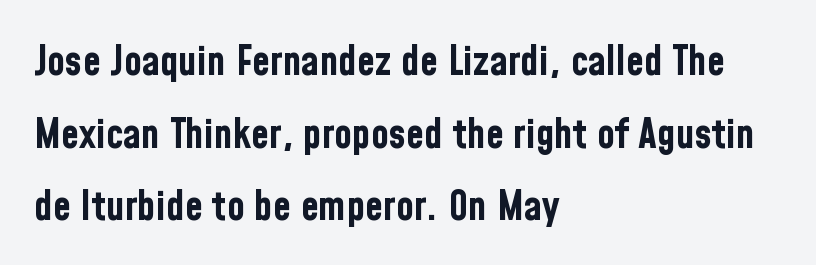
Q: Is the text bold? A: Yes.
Q: Is the text italic (slanted)? A: No, it is upright.
Q: Is the typeface a serif or a sans-serif typeface? A: Sans-serif.
Q: Is the text underlined? A: No.
Q: How is the paragraph aligned? A: Left-aligned.
Q: Is the spacing between letters normal or unusually wide? A: Normal.
Q: Width (condensed, normal, or wide)? A: Condensed.
Q: Stroke contrast? A: Low.
Q: x-height? A: Medium.
Q: Monospaced? A: No.
